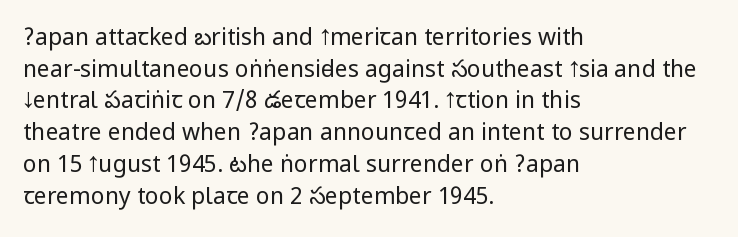
Q: Is the text bold? A: No.
Q: Is the text italic (slanted)? A: No, it is upright.
Q: Is the text underlined? A: No.
Q: How is the paragraph aligned? A: Left-aligned.
Q: Is the spacing between letters normal or unusually wide? A: Normal.
Q: Is the spacing between lines tight, normal or loose? A: Normal.
